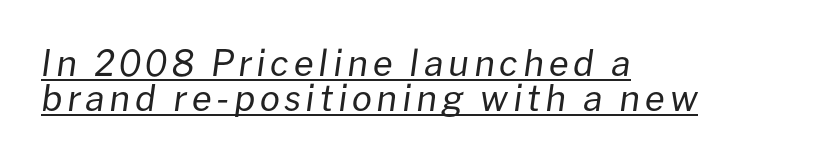
{"italic": "yes", "lean": "right", "slant_degrees": 8, "bold": "no", "weight": "regular", "width": "normal", "stroke_contrast": "low", "x_height": "medium", "monospaced": "no", "underline": "yes", "align": "left", "line_spacing": "tight", "line_spacing_ratio": 0.98, "glyph_px": 36}
